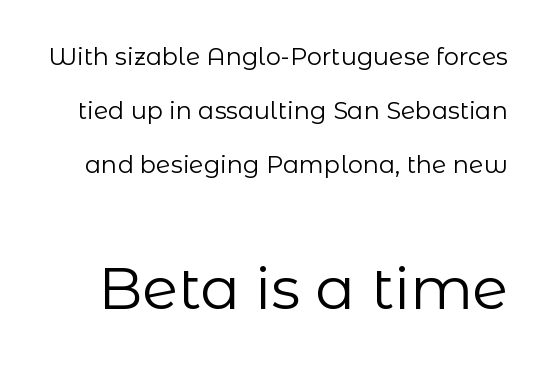
Character widths vary here, with narrow letters taking less room than wide ones. The leading is generous, giving the passage an open texture. The zone under the glyphs is completely vacant. If you drew a line through each stem, it would be perfectly vertical.
